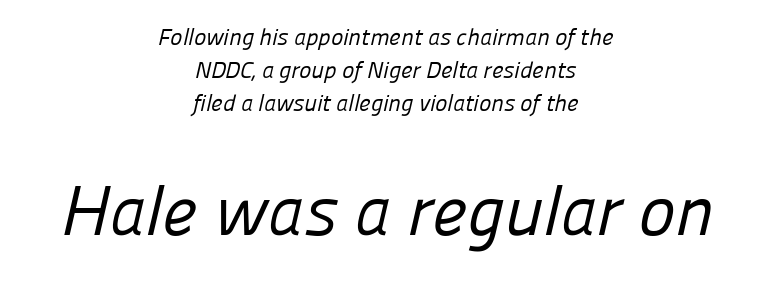
{"serif": "no", "bold": "no", "weight": "regular", "width": "normal", "stroke_contrast": "low", "x_height": "medium", "monospaced": "no", "underline": "no", "align": "center", "line_spacing": "normal", "line_spacing_ratio": 1.44, "letter_spacing": "normal", "letter_spacing_em": 0.0, "larger_block": "second", "size_ratio": 3.04, "glyph_px": 70}
